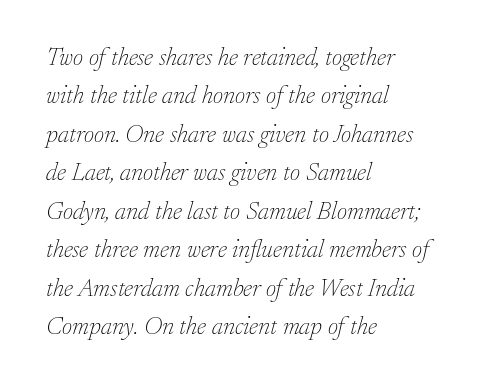
The image shows 25 px text type, italic (leaning right); set left-aligned, normal line spacing (1.54x), normal letter spacing, not underlined.
